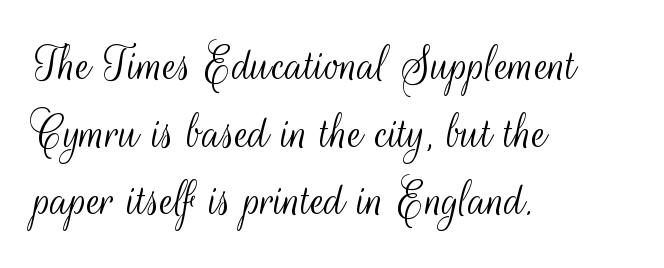
Q: Is the text bold? A: No.
Q: Is the text italic (slanted)? A: Yes.
Q: Is the typeface a serif or a sans-serif typeface? A: Sans-serif.
Q: Is the text underlined? A: No.
Q: How is the paragraph aligned? A: Left-aligned.
Q: Is the spacing between letters normal or unusually wide? A: Normal.
Q: Is the spacing between lines tight, normal or loose? A: Normal.
Q: Width (condensed, normal, or wide)? A: Condensed.
Q: Stroke contrast? A: Medium.
Q: x-height? A: Small.
Q: Monospaced? A: No.
